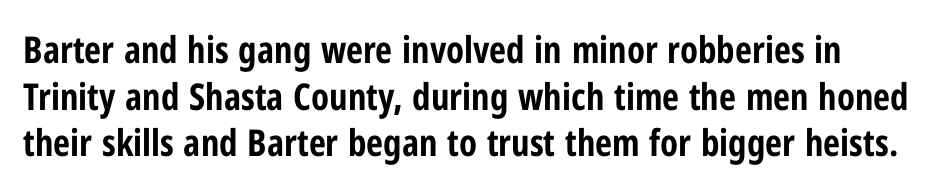
{"serif": "no", "italic": "no", "bold": "yes", "weight": "bold", "width": "condensed", "stroke_contrast": "low", "x_height": "medium", "monospaced": "no", "underline": "no", "line_spacing": "normal", "line_spacing_ratio": 1.26, "letter_spacing": "normal", "letter_spacing_em": 0.0, "glyph_px": 37}
